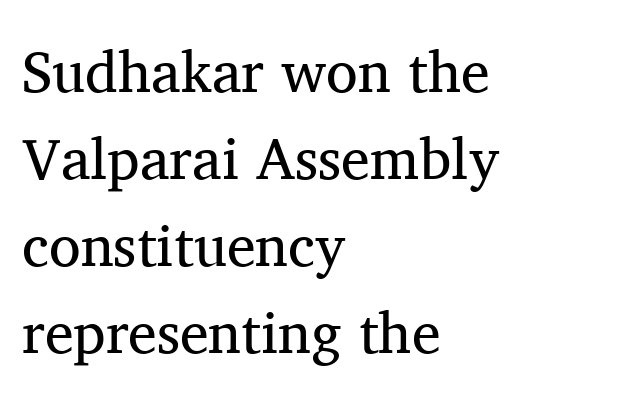
Q: Is the text bold? A: No.
Q: Is the text italic (slanted)? A: No, it is upright.
Q: Is the typeface a serif or a sans-serif typeface? A: Serif.
Q: Is the text underlined? A: No.
Q: How is the paragraph aligned? A: Left-aligned.
Q: Is the spacing between letters normal or unusually wide? A: Normal.
Q: Is the spacing between lines tight, normal or loose? A: Normal.
Q: Width (condensed, normal, or wide)? A: Normal.
Q: Stroke contrast? A: Medium.
Q: x-height? A: Medium.
Q: Monospaced? A: No.
